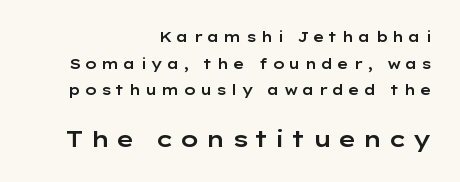
Each line ends at the same right margin while the left side varies. How are the letters spaced? Widely, with obvious added tracking. If you drew a line through each stem, it would be perfectly vertical. Decoration check: the copy has no underline. Summary of vertical rhythm: relaxed, with wide interline spacing.
